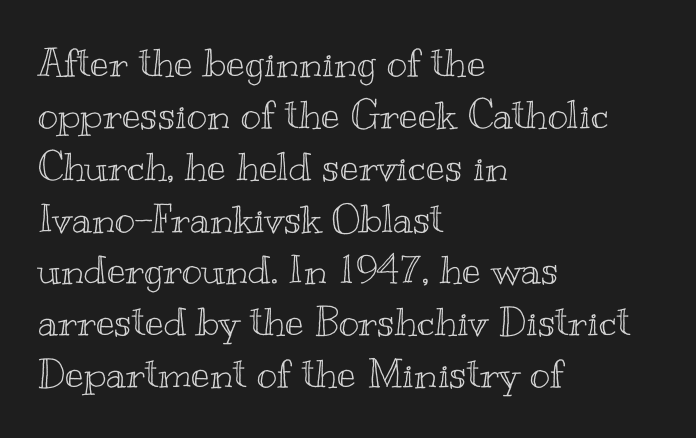
{"italic": "no", "width": "wide", "x_height": "small", "monospaced": "no", "underline": "no", "align": "left", "line_spacing": "normal", "line_spacing_ratio": 1.33, "letter_spacing": "normal", "letter_spacing_em": 0.0, "glyph_px": 39}
